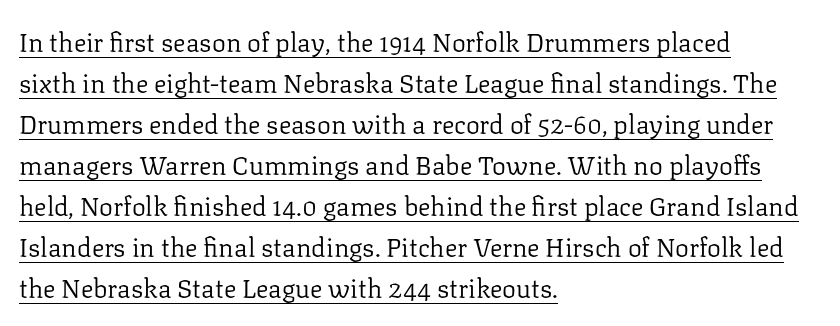
Q: Is the text bold? A: No.
Q: Is the text italic (slanted)? A: No, it is upright.
Q: Is the text underlined? A: Yes.
Q: How is the paragraph aligned? A: Left-aligned.
Q: Is the spacing between letters normal or unusually wide? A: Normal.
Q: Is the spacing between lines tight, normal or loose? A: Normal.
